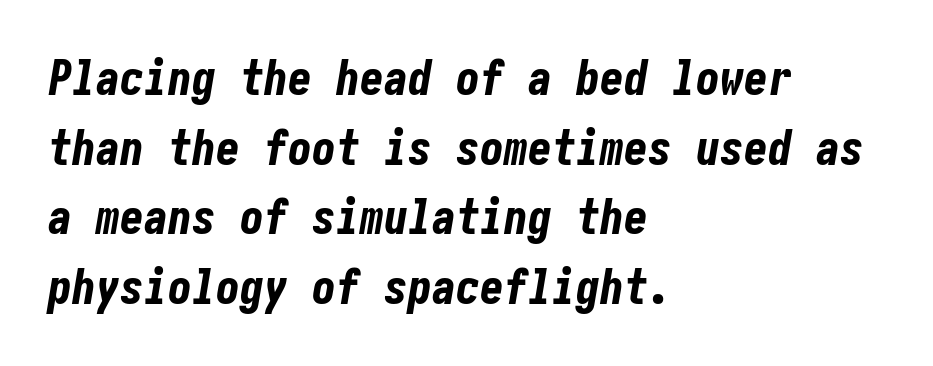
Compared with a centered layout, this one pins lines to the left instead. Clear beneath every line of the passage. A dark, heavy texture on the line: the type is bold. The face used here is rendered with its standard letterfit. A normal amount of white space separates one row of letters from the next.
